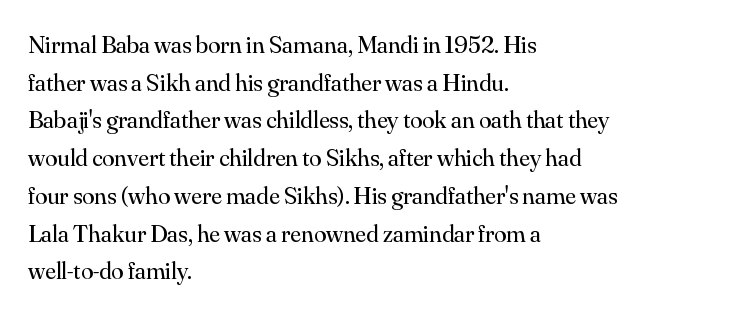
The face used here is rendered with its standard letterfit. Just letters on the line, the space beneath them empty. Caption: face not bold, strokes unweighted. Line spacing here is normal.
